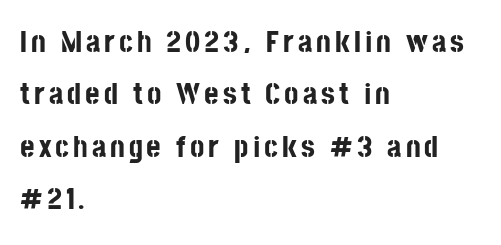
Q: Is the text bold? A: Yes.
Q: Is the text italic (slanted)? A: No, it is upright.
Q: Is the typeface a serif or a sans-serif typeface? A: Sans-serif.
Q: Is the text underlined? A: No.
Q: How is the paragraph aligned? A: Left-aligned.
Q: Is the spacing between lines tight, normal or loose? A: Normal.
Q: Width (condensed, normal, or wide)? A: Condensed.
Q: Stroke contrast? A: Low.
Q: x-height? A: Large.
Q: Monospaced? A: No.
